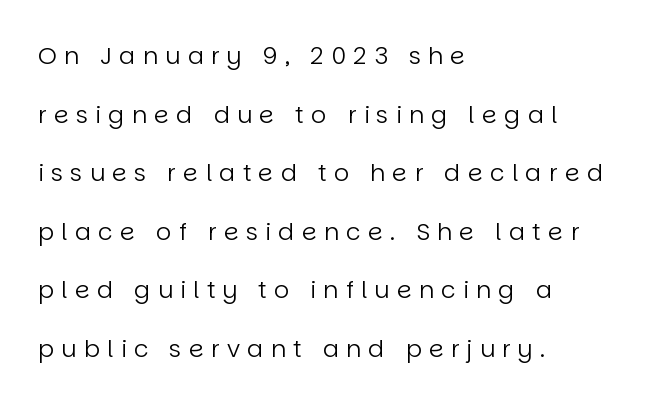
Q: Is the text bold? A: No.
Q: Is the text italic (slanted)? A: No, it is upright.
Q: Is the text underlined? A: No.
Q: How is the paragraph aligned? A: Left-aligned.
Q: Is the spacing between letters normal or unusually wide? A: Unusually wide.
Q: Is the spacing between lines tight, normal or loose? A: Loose.
